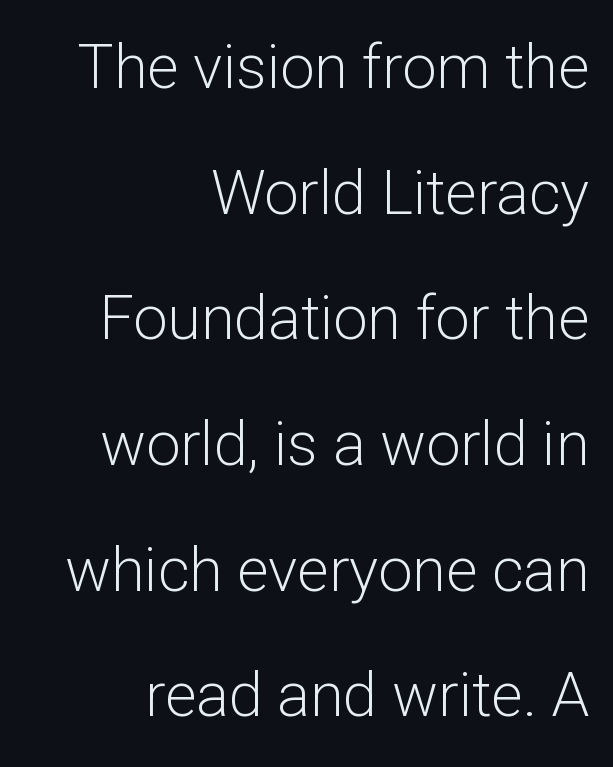
{"serif": "no", "italic": "no", "bold": "no", "weight": "light", "width": "normal", "stroke_contrast": "low", "x_height": "medium", "monospaced": "no", "underline": "no", "align": "right", "line_spacing": "loose", "line_spacing_ratio": 2.06, "letter_spacing": "normal", "letter_spacing_em": 0.0, "glyph_px": 61}
